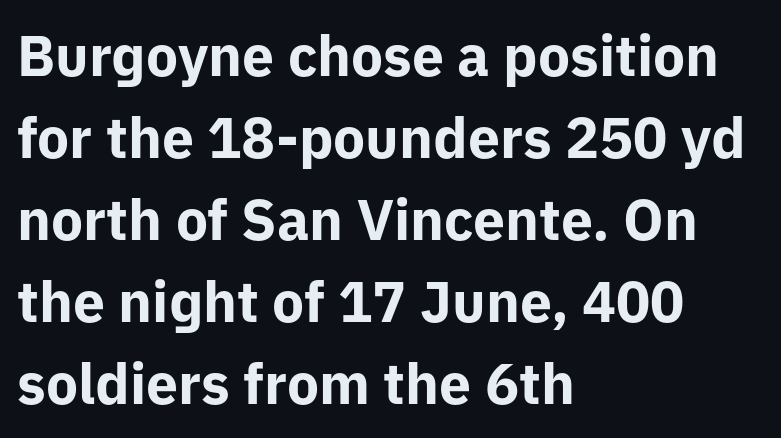
The image shows 57 px bold sans-serif type, upright; set left-aligned, normal line spacing (1.44x), normal letter spacing, not underlined; low stroke contrast and a medium x-height.
